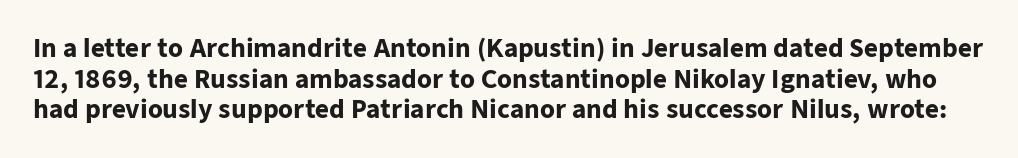
Q: Is the text bold? A: Yes.
Q: Is the text italic (slanted)? A: No, it is upright.
Q: Is the text underlined? A: No.
Q: Is the spacing between letters normal or unusually wide? A: Normal.
Q: Is the spacing between lines tight, normal or loose? A: Normal.
